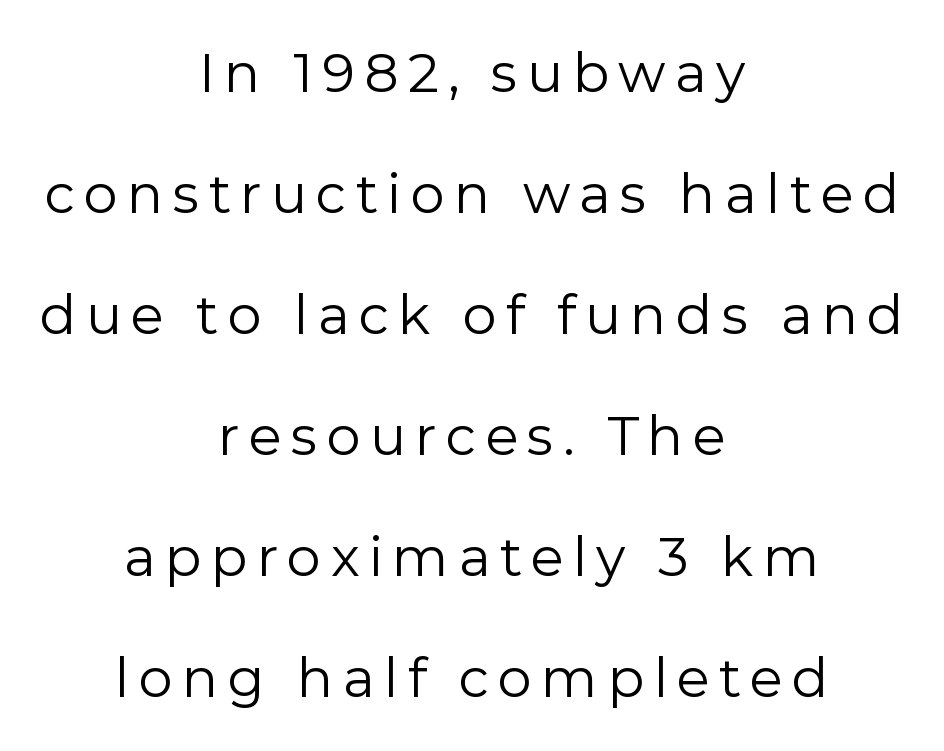
The image shows 54 px regular-weight sans-serif type, upright; set centered, loose line spacing (2.24x), not underlined; low stroke contrast and a medium x-height.
